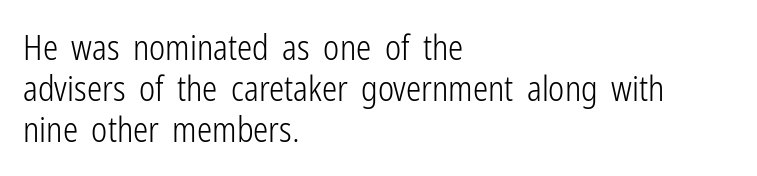
Q: Is the text bold? A: No.
Q: Is the text italic (slanted)? A: No, it is upright.
Q: Is the typeface a serif or a sans-serif typeface? A: Sans-serif.
Q: Is the text underlined? A: No.
Q: How is the paragraph aligned? A: Left-aligned.
Q: Is the spacing between letters normal or unusually wide? A: Normal.
Q: Width (condensed, normal, or wide)? A: Condensed.
Q: Stroke contrast? A: Low.
Q: x-height? A: Medium.
Q: Monospaced? A: No.
